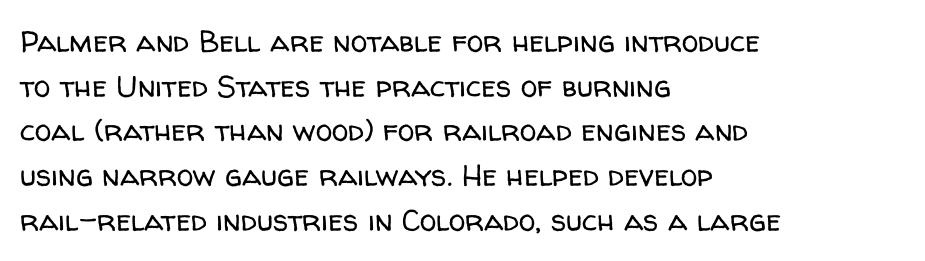
{"serif": "no", "italic": "no", "bold": "no", "weight": "regular", "width": "normal", "stroke_contrast": "low", "x_height": "medium", "monospaced": "no", "underline": "no", "align": "left", "line_spacing": "normal", "line_spacing_ratio": 1.49, "letter_spacing": "normal", "letter_spacing_em": 0.0, "glyph_px": 30}
